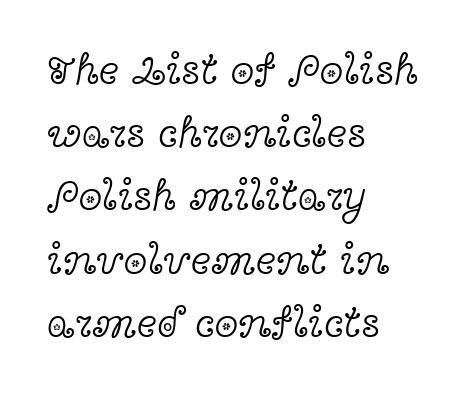
The image shows 43 px light, wide serif type, upright; set left-aligned, normal line spacing (1.47x), normal letter spacing, not underlined; a medium x-height.
